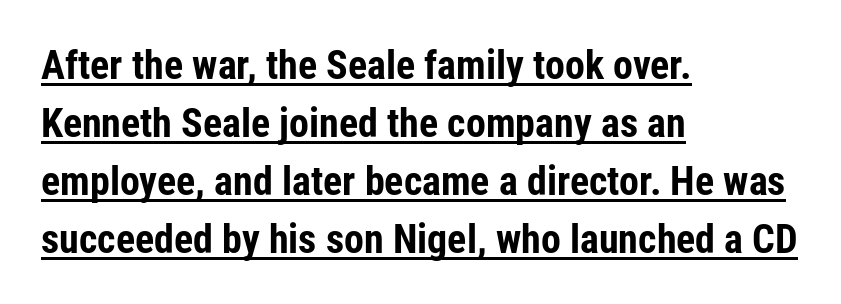
Think of a printed novel: that variable character pitch is what you see here. Does the type have serifs? No, each stem ends abruptly. A typesetter would mark this as roman, not italic. A typographer would call this underscored text. Is the block centered? No — it sits flush against the left margin.
